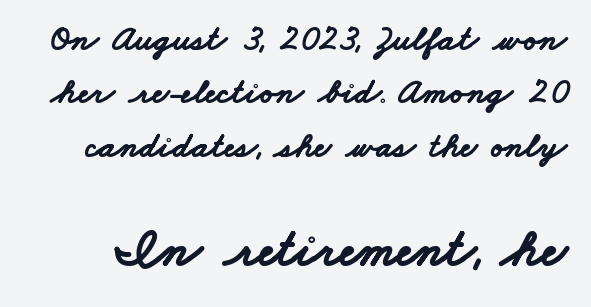
If you squint, the bottom block still reads clearly — it's the larger of the two. Does extra space separate the letters? No, they use regular spacing. Each letter keeps its own natural width here, so spacing adapts to shape. This rendering features lettering with no underline.
